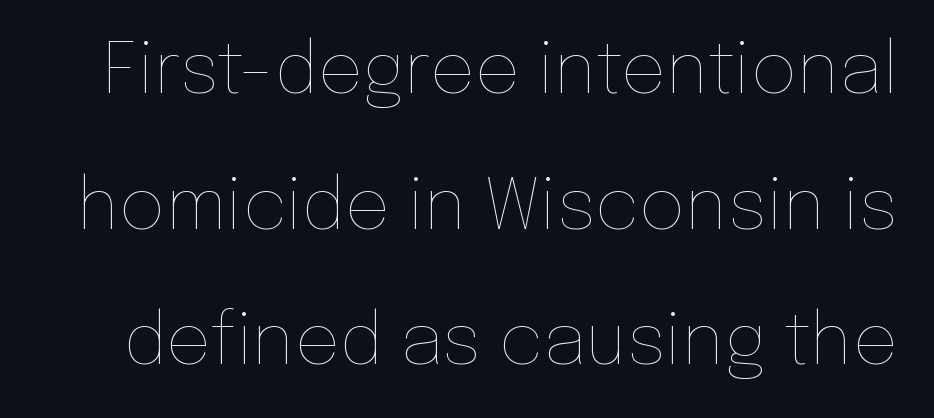
{"italic": "no", "bold": "no", "weight": "thin", "width": "normal", "stroke_contrast": "low", "x_height": "medium", "monospaced": "no", "underline": "no", "line_spacing": "loose", "line_spacing_ratio": 1.91, "letter_spacing": "normal", "letter_spacing_em": 0.0, "glyph_px": 71}
